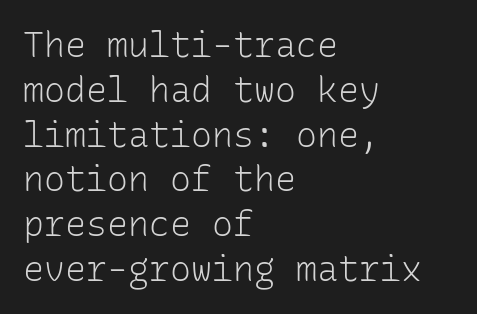
Q: Is the text bold? A: No.
Q: Is the text italic (slanted)? A: No, it is upright.
Q: Is the typeface a serif or a sans-serif typeface? A: Sans-serif.
Q: Is the text underlined? A: No.
Q: How is the paragraph aligned? A: Left-aligned.
Q: Is the spacing between letters normal or unusually wide? A: Normal.
Q: Is the spacing between lines tight, normal or loose? A: Normal.
Q: Width (condensed, normal, or wide)? A: Normal.
Q: Stroke contrast? A: Low.
Q: x-height? A: Medium.
Q: Monospaced? A: Yes.
